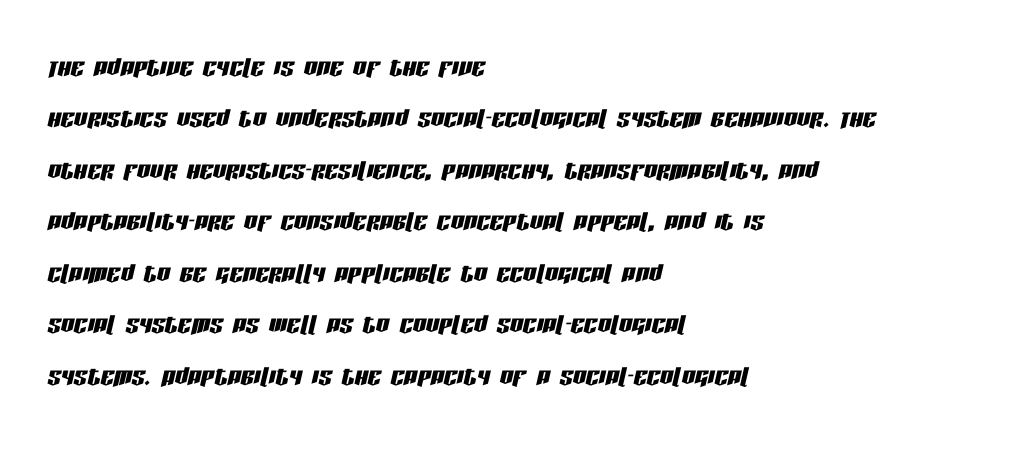
{"italic": "yes", "lean": "right", "slant_degrees": 13, "width": "condensed", "stroke_contrast": "low", "x_height": "large", "monospaced": "no", "underline": "no", "align": "left", "line_spacing": "normal", "line_spacing_ratio": 1.56, "letter_spacing": "normal", "letter_spacing_em": 0.0, "glyph_px": 33}
